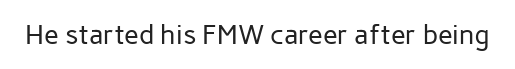
{"italic": "no", "bold": "no", "underline": "no", "letter_spacing": "normal", "letter_spacing_em": 0.0, "glyph_px": 27}
